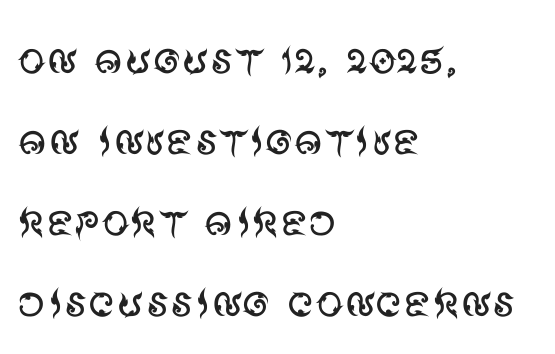
The image shows 55 px regular-weight sans-serif type, upright; set left-aligned, normal line spacing (1.47x), normal letter spacing, not underlined; medium stroke contrast and a large x-height.
